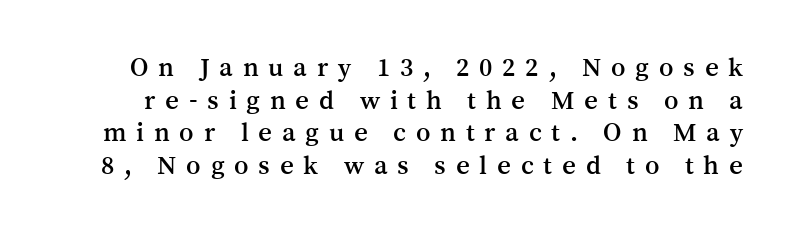
{"italic": "no", "underline": "no", "line_spacing_ratio": 1.21, "letter_spacing": "wide", "letter_spacing_em": 0.36, "glyph_px": 27}
